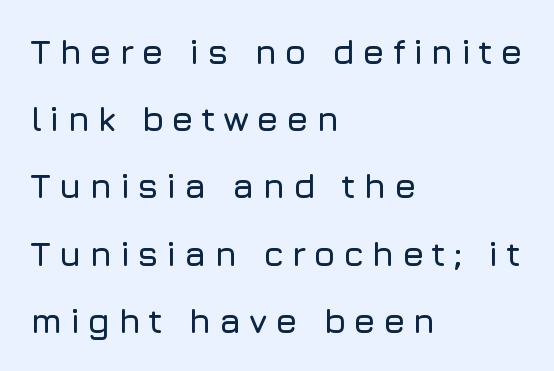
The tracking reads as deliberately expanded to a designer's eye. Upright lettering throughout. Regarding serifs, this sample does without them. Lines of text with bare space underneath.
